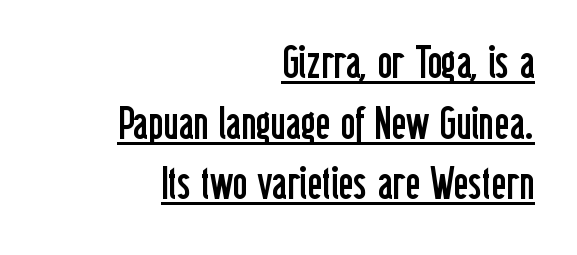
Q: Is the text bold? A: No.
Q: Is the text italic (slanted)? A: No, it is upright.
Q: Is the typeface a serif or a sans-serif typeface? A: Sans-serif.
Q: Is the text underlined? A: Yes.
Q: How is the paragraph aligned? A: Right-aligned.
Q: Is the spacing between letters normal or unusually wide? A: Normal.
Q: Is the spacing between lines tight, normal or loose? A: Normal.
Q: Width (condensed, normal, or wide)? A: Condensed.
Q: Stroke contrast? A: Low.
Q: x-height? A: Medium.
Q: Monospaced? A: No.
